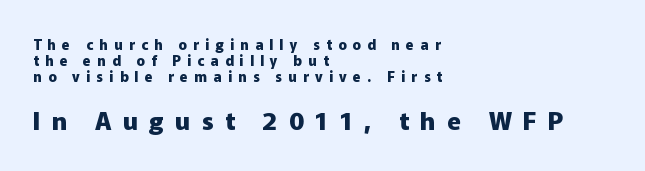
Q: Is the text bold? A: Yes.
Q: Is the text italic (slanted)? A: No, it is upright.
Q: Is the text underlined? A: No.
Q: How is the paragraph aligned? A: Left-aligned.
Q: Is the spacing between letters normal or unusually wide? A: Unusually wide.
Q: Is the spacing between lines tight, normal or loose? A: Tight.
Q: Which block of text is set in a larger size, the first (top) or the second (bottom)? A: The second (bottom) one.
